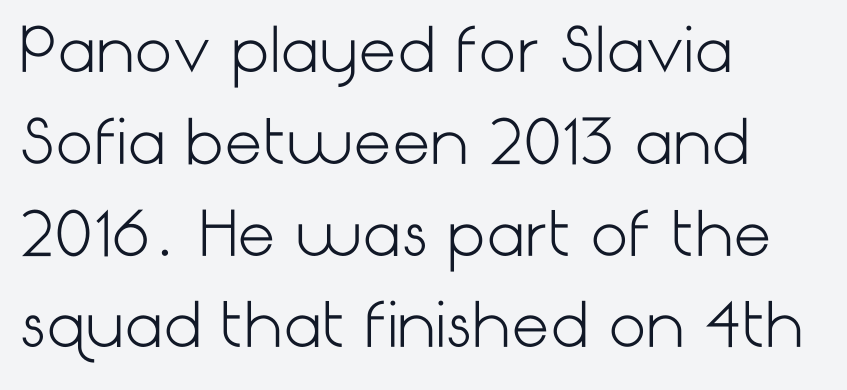
Q: Is the text bold? A: No.
Q: Is the text italic (slanted)? A: No, it is upright.
Q: Is the typeface a serif or a sans-serif typeface? A: Sans-serif.
Q: Is the text underlined? A: No.
Q: How is the paragraph aligned? A: Left-aligned.
Q: Is the spacing between letters normal or unusually wide? A: Normal.
Q: Is the spacing between lines tight, normal or loose? A: Normal.
Q: Width (condensed, normal, or wide)? A: Normal.
Q: Stroke contrast? A: Low.
Q: x-height? A: Medium.
